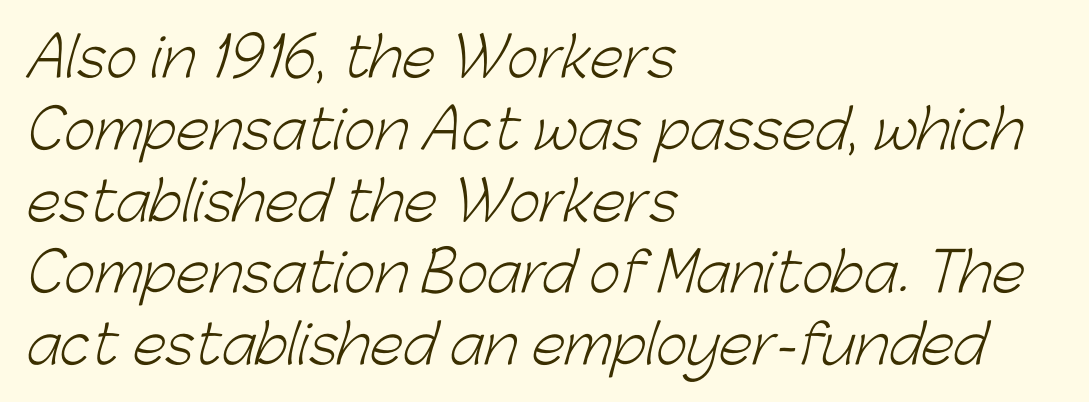
Is this a fixed-width face? No — the glyphs have proportional, varying widths. The designer went with a sans here, leaving each stem footless. Spacing between characters is what you'd get straight out of the box. The typesetting does not lean heavy: it is not bold.
